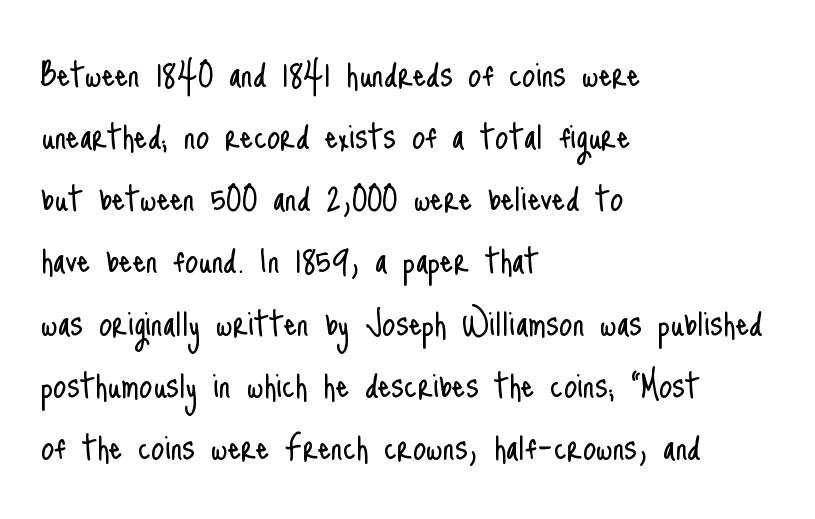
{"serif": "no", "italic": "no", "bold": "no", "weight": "light", "width": "condensed", "stroke_contrast": "low", "x_height": "small", "monospaced": "no", "underline": "no", "align": "left", "line_spacing": "normal", "line_spacing_ratio": 1.48, "letter_spacing": "normal", "letter_spacing_em": 0.0, "glyph_px": 42}
